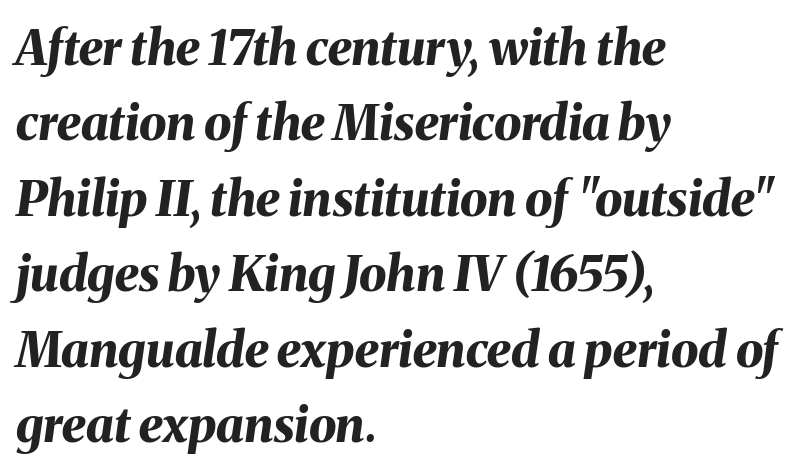
It's the slanting kind of type. No extra tracking has been applied to these lines. Vertical spacing — default. Is this a fixed-width face? No — the glyphs have proportional, varying widths. Letters rest on an invisible, unmarked baseline.
